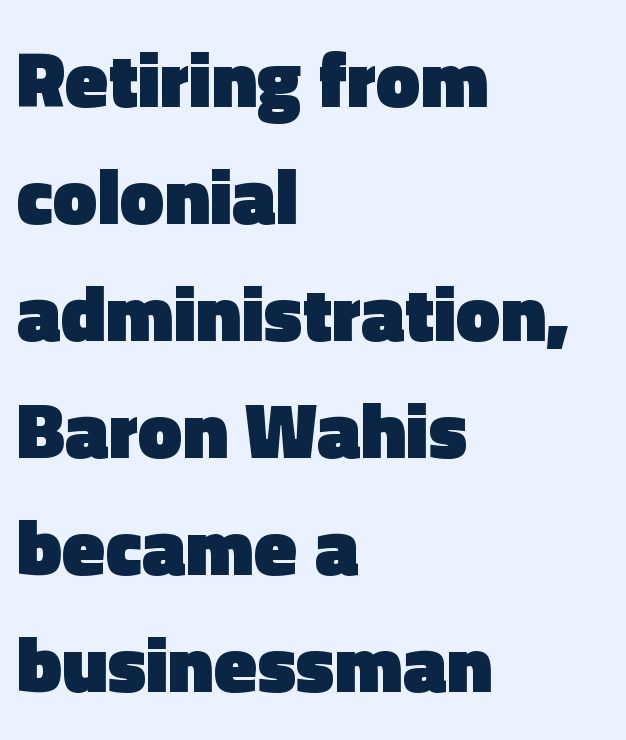
Q: Is the text bold? A: Yes.
Q: Is the text italic (slanted)? A: No, it is upright.
Q: Is the typeface a serif or a sans-serif typeface? A: Sans-serif.
Q: Is the text underlined? A: No.
Q: How is the paragraph aligned? A: Left-aligned.
Q: Is the spacing between letters normal or unusually wide? A: Normal.
Q: Is the spacing between lines tight, normal or loose? A: Normal.
Q: Width (condensed, normal, or wide)? A: Normal.
Q: x-height? A: Medium.
Q: Monospaced? A: No.
